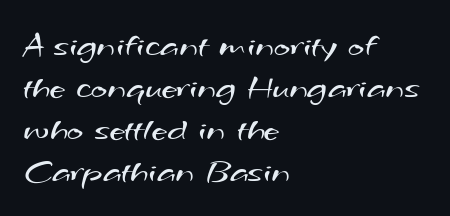
The image shows 35 px regular-weight, wide sans-serif type; set left-aligned, line spacing 1.2x, normal letter spacing, not underlined; medium stroke contrast and a small x-height.
